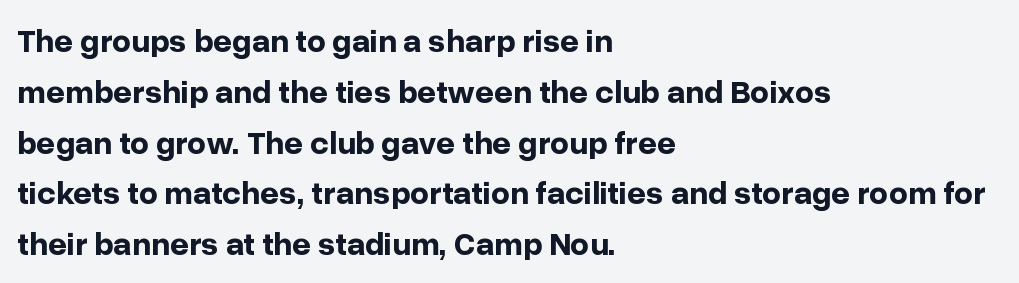
Q: Is the text bold? A: Yes.
Q: Is the text italic (slanted)? A: No, it is upright.
Q: Is the typeface a serif or a sans-serif typeface? A: Sans-serif.
Q: Is the text underlined? A: No.
Q: How is the paragraph aligned? A: Left-aligned.
Q: Is the spacing between letters normal or unusually wide? A: Normal.
Q: Is the spacing between lines tight, normal or loose? A: Normal.
Q: Width (condensed, normal, or wide)? A: Normal.
Q: Stroke contrast? A: Low.
Q: x-height? A: Medium.
Q: Monospaced? A: No.
